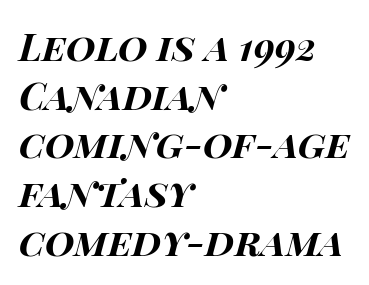
The image shows 38 px bold, wide type, italic (leaning right); set left-aligned, normal line spacing (1.28x), normal letter spacing, not underlined; high stroke contrast and a large x-height.
